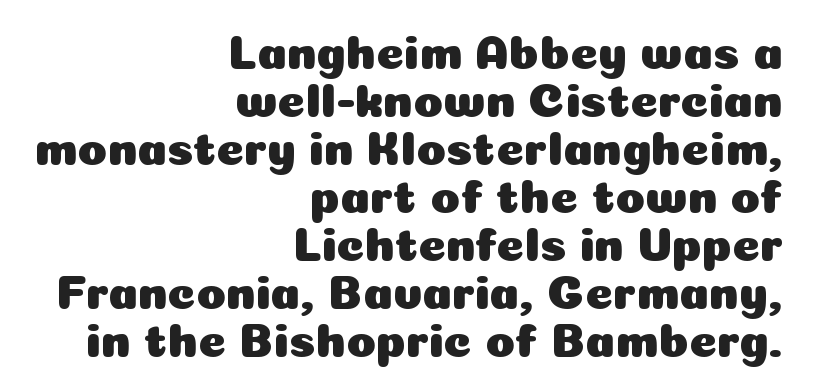
This rendering leaves character spacing at its baseline value. Has an underline been added? It has not. Spacing verdict: proportional, widths tailored to each character. Leading: reduced. Rendered with straight, roman letterforms.
